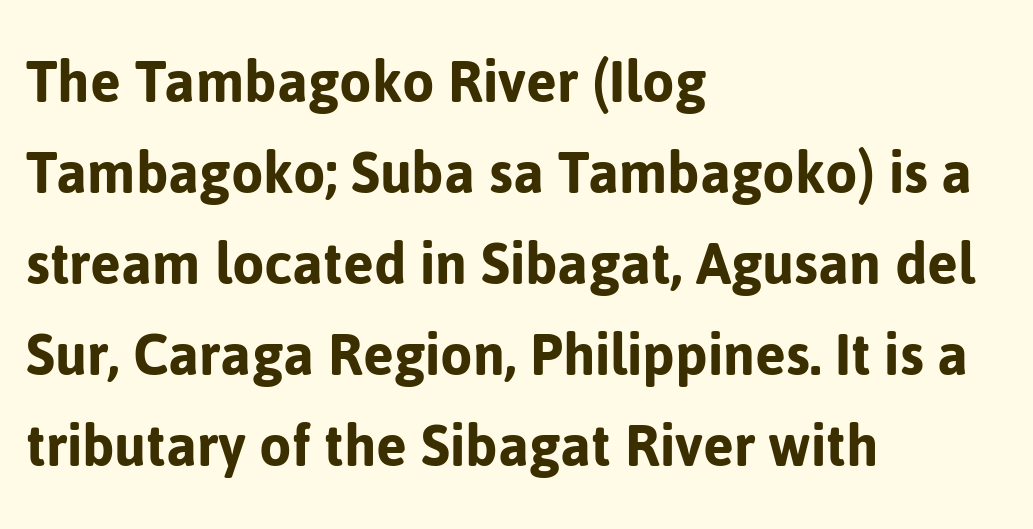
The image shows 66 px sans-serif type, upright; set left-aligned, normal line spacing (1.38x), normal letter spacing, not underlined; low stroke contrast and a medium x-height.
